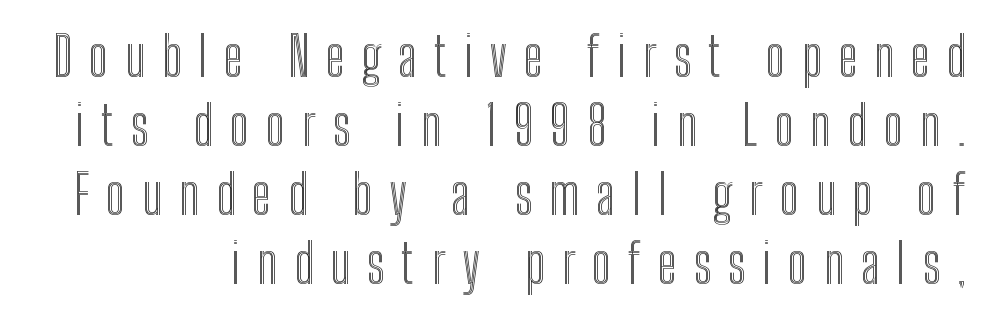
The type is letterspaced generously, with wide tracking. Underlining? Definitely not there. The axis of the letterforms is exactly vertical. If you measured baseline to baseline, you'd find a middling distance.
